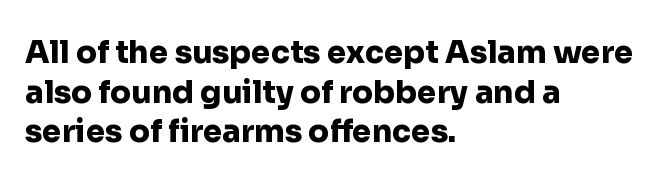
The image shows 31 px heavy sans-serif type, upright; set left-aligned, normal line spacing (1.28x), normal letter spacing, not underlined; low stroke contrast and a medium x-height.
